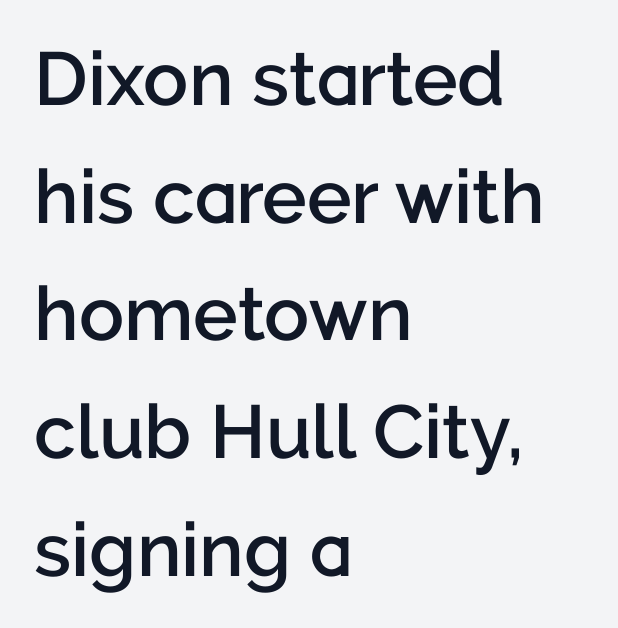
The image shows 75 px semibold sans-serif type, upright; set left-aligned, normal line spacing (1.57x), normal letter spacing, not underlined; low stroke contrast and a medium x-height.
